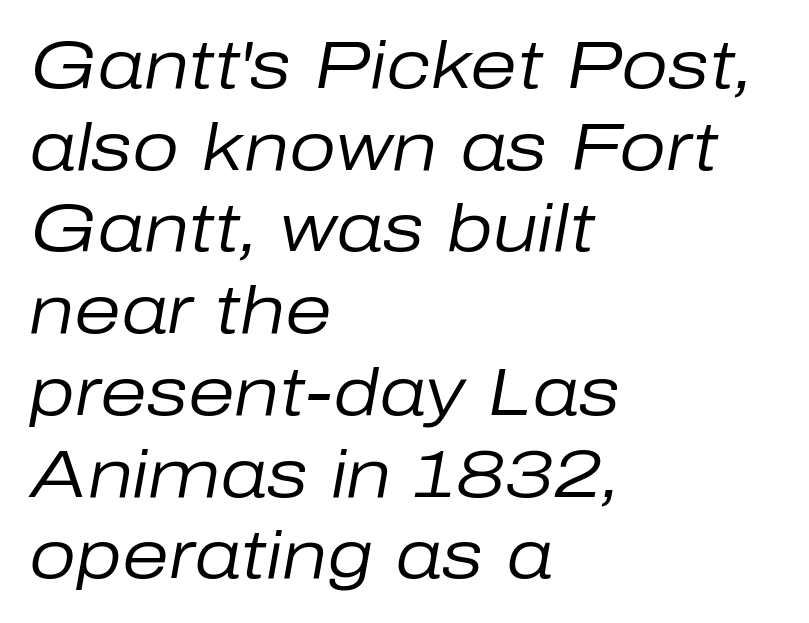
The image shows 67 px regular-weight type, italic (leaning right); set left-aligned, line spacing 1.22x, normal letter spacing, not underlined; low stroke contrast and a medium x-height.
